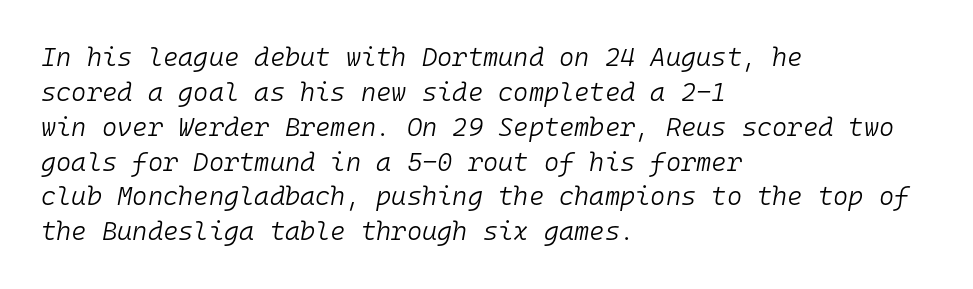
Tracking here is standard; glyphs follow each other at the usual distance. Is the type slanted? Yes — the strokes lean at a clear angle. The cut favours lightness, reaching ordinary text weight at its darkest. Check the space under the baseline: it is left empty. Leftover space on each line is placed entirely after the last word. Evenly set lines give the paragraph a standard silhouette.
